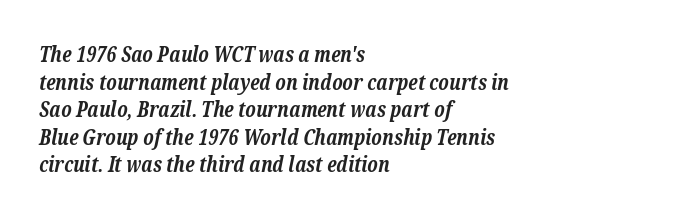
The image shows 21 px bold type, italic (leaning right); set left-aligned, normal line spacing (1.31x), normal letter spacing, not underlined.
